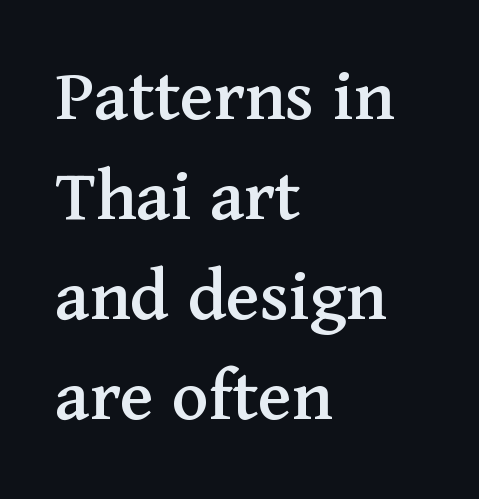
The image shows 77 px serif type, upright; set left-aligned, normal line spacing (1.3x), normal letter spacing, not underlined; medium stroke contrast and a medium x-height.
